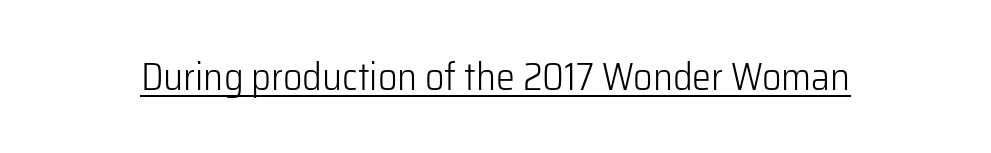
The image shows 38 px light sans-serif type, upright; set normal letter spacing, underlined; low stroke contrast and a medium x-height.
